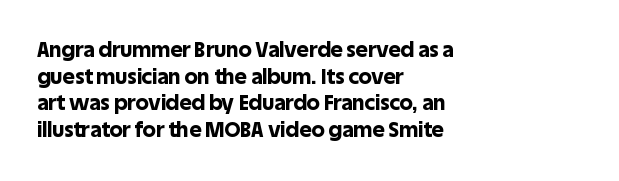
Honestly, the row spacing looks completely unremarkable. Posture: upright roman. Plenty of ink on the page — the face is bold. Typeset ragged right — the left edge is the straight one.
